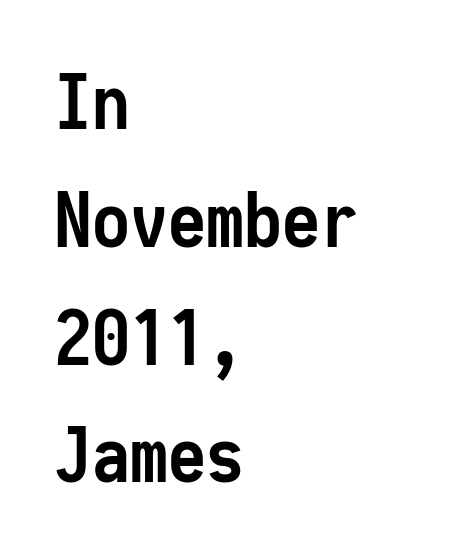
The passage shown is typed in a monospace face where columns stay perfectly aligned. Is the block centered? No — it sits flush against the left margin. The string is rendered with underlining switched off. The lettering holds an erect, upright posture throughout. How heavy is the stroke? Heavy — this is a bold. Serifs: no, the terminals of the letterforms are clean.
